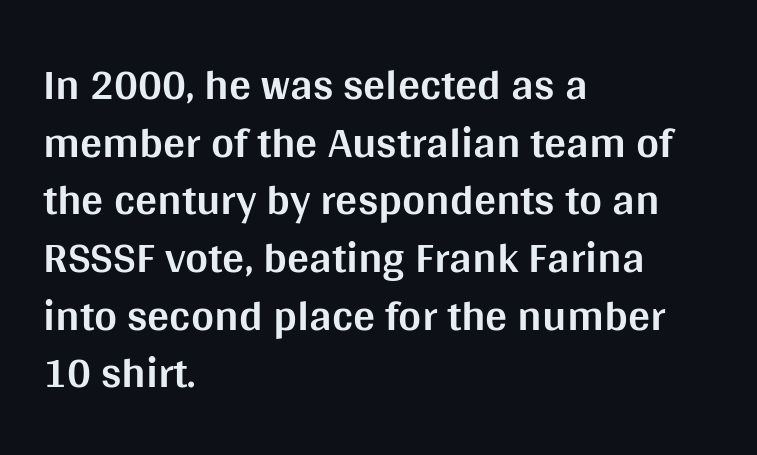
Summary of vertical rhythm: regular, with standard interline spacing. Note the varied advance widths — an 'i' is clearly narrower than an 'm'. The face used here has the dense, thick strokes of a bold. In CSS terms this would be text-align: left. Grotesque or geometric, the face here clearly has no serifs. Has an underline been added? It has not.
